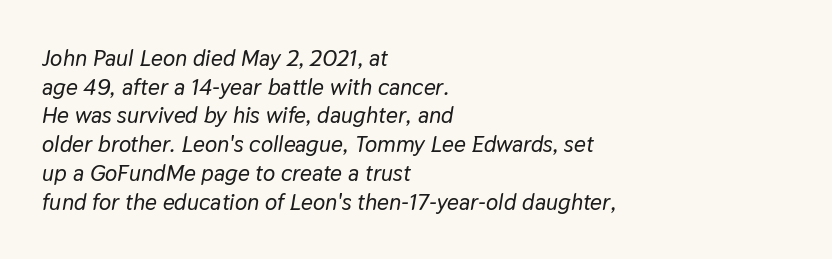
The image shows 23 px text type, italic (leaning right); set left-aligned, normal line spacing (1.25x), normal letter spacing, not underlined.
